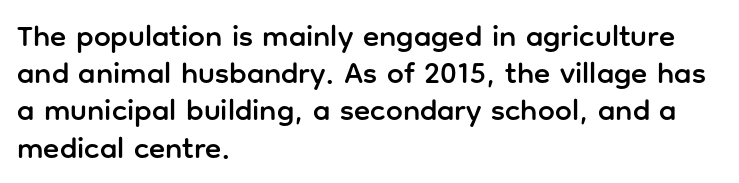
Honestly, the letter spacing is just normal — you wouldn't notice it. Check the space under the baseline: it is left empty. Grotesque or geometric, the face here clearly has no serifs. Note the varied advance widths — an 'i' is clearly narrower than an 'm'. This sample is left-justified, so line endings fall wherever the words run out. Posture: straight, roman, zero tilt.
